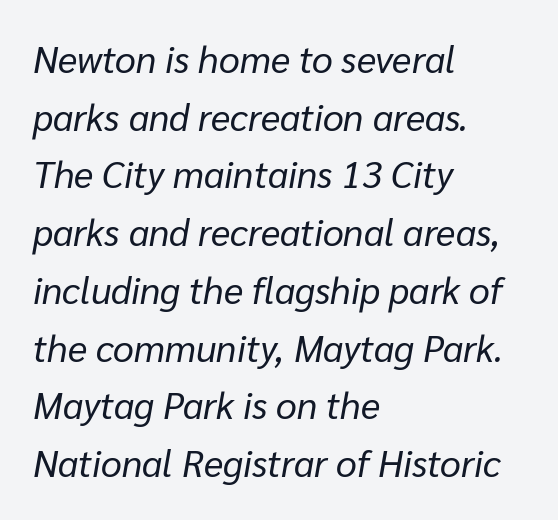
Q: Is the text bold? A: No.
Q: Is the text italic (slanted)? A: Yes, it leans right by about 10 degrees.
Q: Is the text underlined? A: No.
Q: How is the paragraph aligned? A: Left-aligned.
Q: Is the spacing between letters normal or unusually wide? A: Normal.
Q: Is the spacing between lines tight, normal or loose? A: Normal.
Q: Width (condensed, normal, or wide)? A: Normal.
Q: Stroke contrast? A: Low.
Q: x-height? A: Medium.
Q: Monospaced? A: No.
